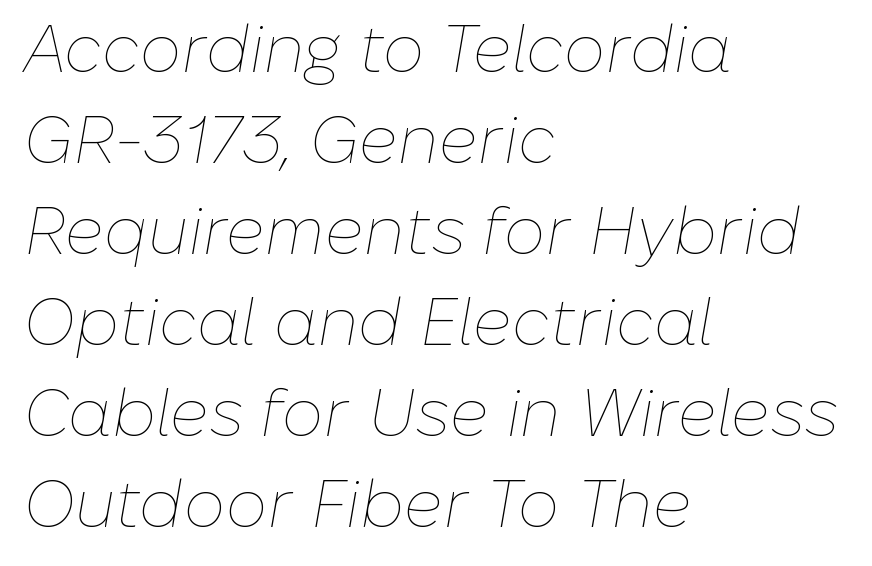
{"italic": "yes", "lean": "right", "slant_degrees": 10, "bold": "no", "weight": "thin", "width": "normal", "stroke_contrast": "low", "x_height": "medium", "monospaced": "no", "underline": "no", "align": "left", "line_spacing": "normal", "line_spacing_ratio": 1.38, "letter_spacing": "normal", "letter_spacing_em": 0.0, "glyph_px": 66}
